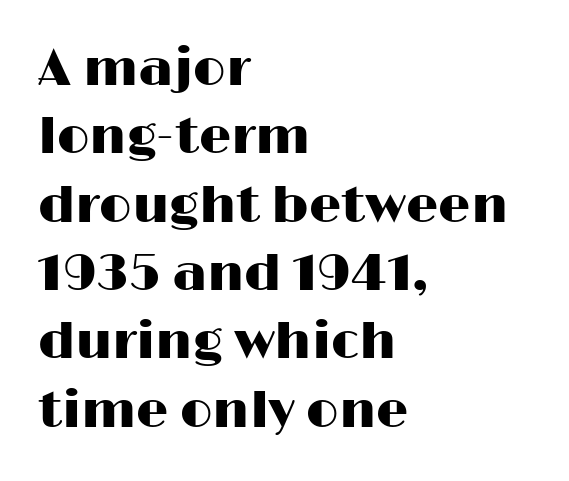
Q: Is the text italic (slanted)? A: No, it is upright.
Q: Is the typeface a serif or a sans-serif typeface? A: Sans-serif.
Q: Is the text underlined? A: No.
Q: How is the paragraph aligned? A: Left-aligned.
Q: Is the spacing between letters normal or unusually wide? A: Normal.
Q: Is the spacing between lines tight, normal or loose? A: Normal.
Q: Width (condensed, normal, or wide)? A: Wide.
Q: Stroke contrast? A: High.
Q: x-height? A: Medium.
Q: Monospaced? A: No.
